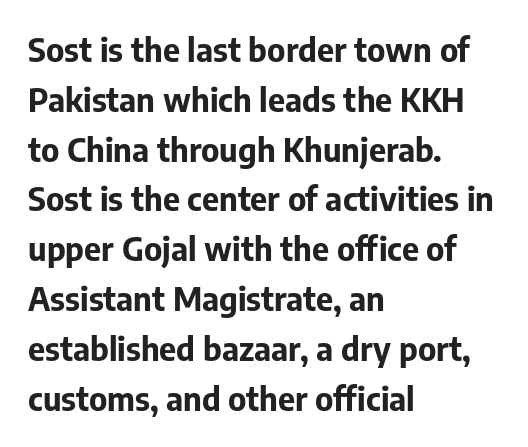
{"serif": "no", "italic": "no", "bold": "yes", "weight": "bold", "width": "normal", "stroke_contrast": "low", "x_height": "medium", "monospaced": "no", "underline": "no", "align": "left", "line_spacing": "normal", "line_spacing_ratio": 1.51, "letter_spacing": "normal", "letter_spacing_em": 0.0, "glyph_px": 33}
